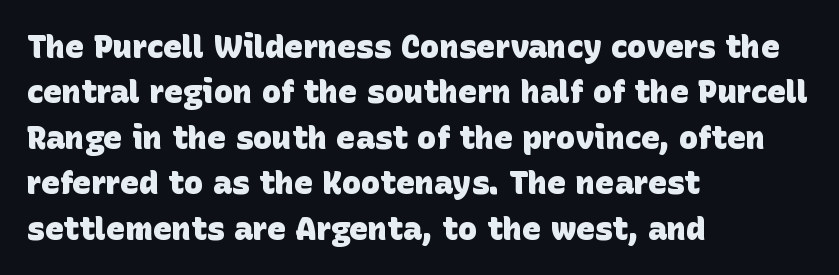
The baseline area is clear. Note: no serifs on the glyphs. Summary of vertical rhythm: regular, with standard interline spacing. Students, this is bold: see how much ink each stroke carries. Character widths vary here, with narrow letters taking less room than wide ones.
